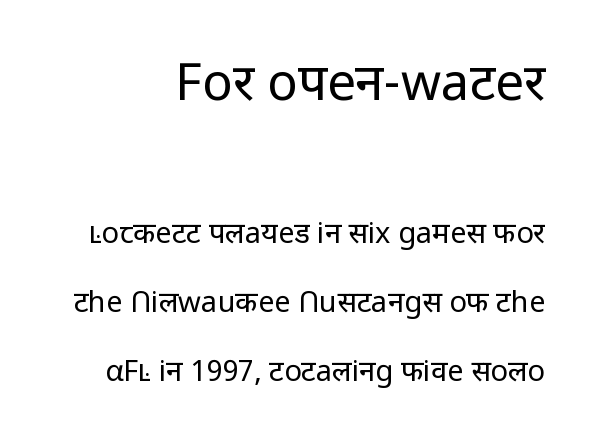
Q: Is the text bold? A: No.
Q: Is the text italic (slanted)? A: No, it is upright.
Q: Is the typeface a serif or a sans-serif typeface? A: Sans-serif.
Q: Is the text underlined? A: No.
Q: Is the spacing between letters normal or unusually wide? A: Normal.
Q: Is the spacing between lines tight, normal or loose? A: Loose.
Q: Which block of text is set in a larger size, the first (top) or the second (bottom)? A: The first (top) one.
Q: Width (condensed, normal, or wide)? A: Normal.
Q: Stroke contrast? A: Low.
Q: x-height? A: Medium.
Q: Monospaced? A: No.
